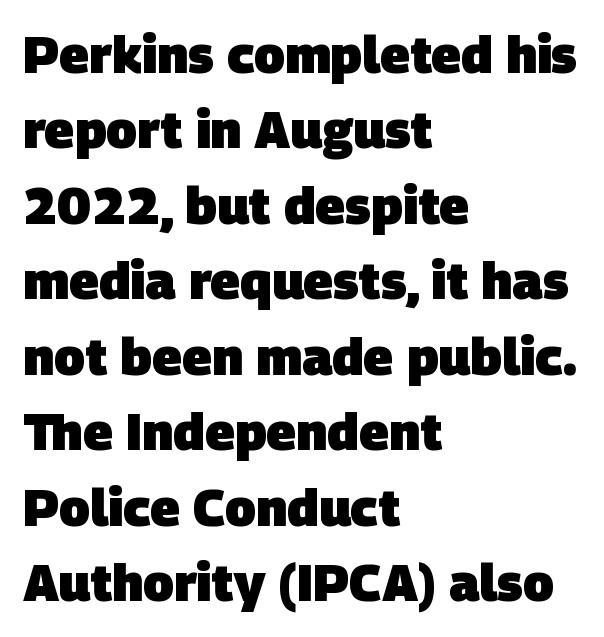
{"serif": "no", "bold": "yes", "weight": "heavy", "width": "normal", "stroke_contrast": "low", "x_height": "large", "monospaced": "no", "underline": "no", "align": "left", "line_spacing": "normal", "line_spacing_ratio": 1.48, "letter_spacing": "normal", "letter_spacing_em": 0.0, "glyph_px": 51}
